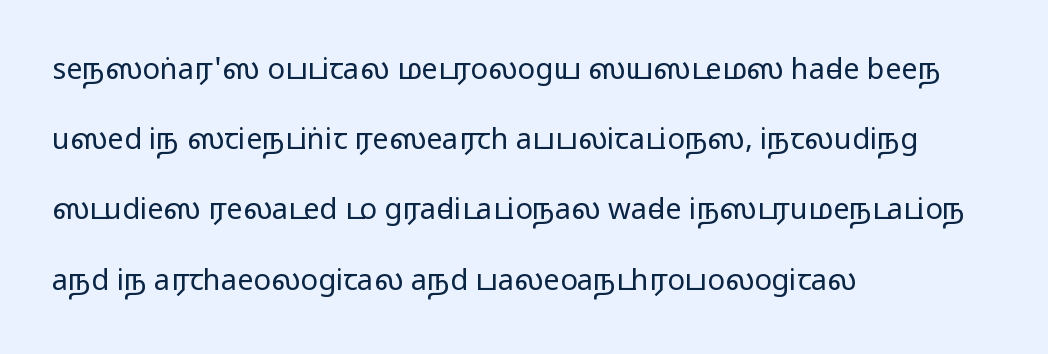
Q: Is the text bold? A: No.
Q: Is the text italic (slanted)? A: No, it is upright.
Q: Is the typeface a serif or a sans-serif typeface? A: Sans-serif.
Q: Is the text underlined? A: No.
Q: How is the paragraph aligned? A: Left-aligned.
Q: Is the spacing between letters normal or unusually wide? A: Normal.
Q: Is the spacing between lines tight, normal or loose? A: Loose.
Q: Width (condensed, normal, or wide)? A: Wide.
Q: Stroke contrast? A: Low.
Q: x-height? A: Medium.
Q: Monospaced? A: No.
